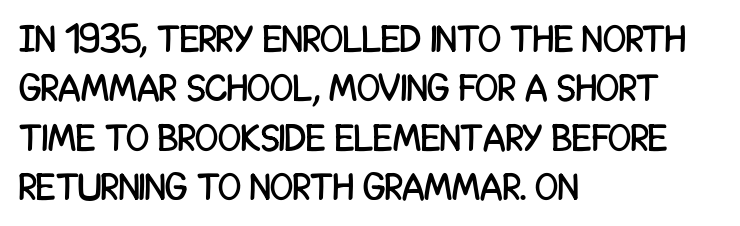
This rendering uses left alignment, leaving the right contour irregular. Tall strokes in this sample are plumb rather than angled. The zone under the glyphs is completely vacant. The text was rendered using a sans face with plain stroke endings. Is this a fixed-width face? No — the glyphs have proportional, varying widths.
